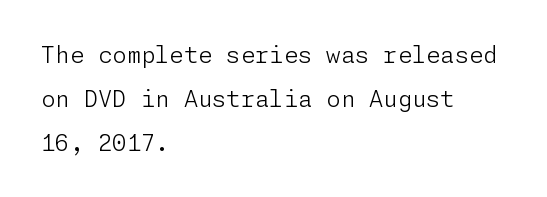
{"italic": "no", "bold": "no", "underline": "no", "align": "left", "line_spacing": "loose", "line_spacing_ratio": 1.91, "letter_spacing": "normal", "letter_spacing_em": 0.0, "glyph_px": 23}
